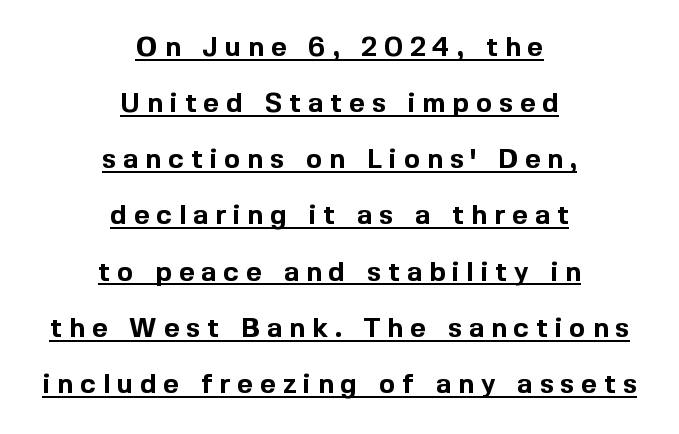
Q: Is the text bold? A: Yes.
Q: Is the text italic (slanted)? A: No, it is upright.
Q: Is the text underlined? A: Yes.
Q: How is the paragraph aligned? A: Centered.
Q: Is the spacing between letters normal or unusually wide? A: Unusually wide.
Q: Is the spacing between lines tight, normal or loose? A: Loose.
